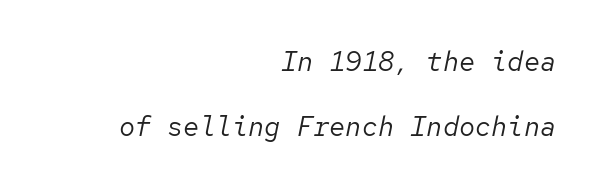
{"italic": "yes", "lean": "right", "slant_degrees": 12, "bold": "no", "underline": "no", "align": "right", "line_spacing": "loose", "line_spacing_ratio": 2.4, "letter_spacing": "normal", "letter_spacing_em": 0.0, "glyph_px": 27}
